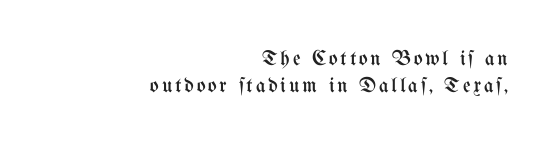
Q: Is the text bold? A: No.
Q: Is the text italic (slanted)? A: No, it is upright.
Q: Is the text underlined? A: No.
Q: How is the paragraph aligned? A: Right-aligned.
Q: Is the spacing between lines tight, normal or loose? A: Normal.
